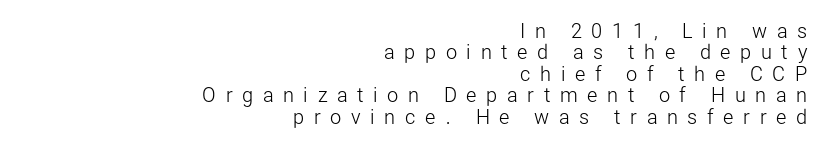
The image shows 20 px text type, upright; set right-aligned, tight line spacing (1.07x), unusually wide letter spacing (+0.48 em), not underlined.
